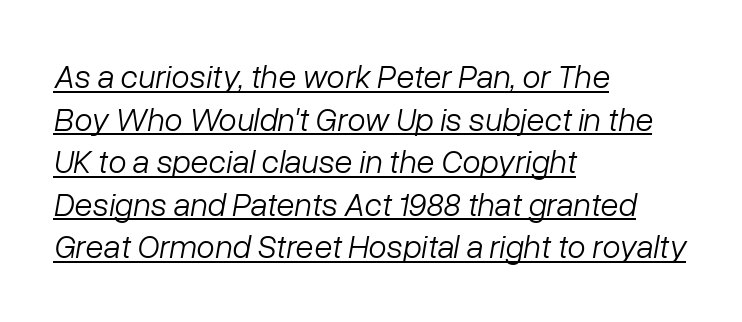
Q: Is the text bold? A: No.
Q: Is the text italic (slanted)? A: Yes, it leans right by about 10 degrees.
Q: Is the text underlined? A: Yes.
Q: How is the paragraph aligned? A: Left-aligned.
Q: Is the spacing between letters normal or unusually wide? A: Normal.
Q: Is the spacing between lines tight, normal or loose? A: Normal.
Q: Width (condensed, normal, or wide)? A: Normal.
Q: Stroke contrast? A: Low.
Q: x-height? A: Medium.
Q: Monospaced? A: No.
